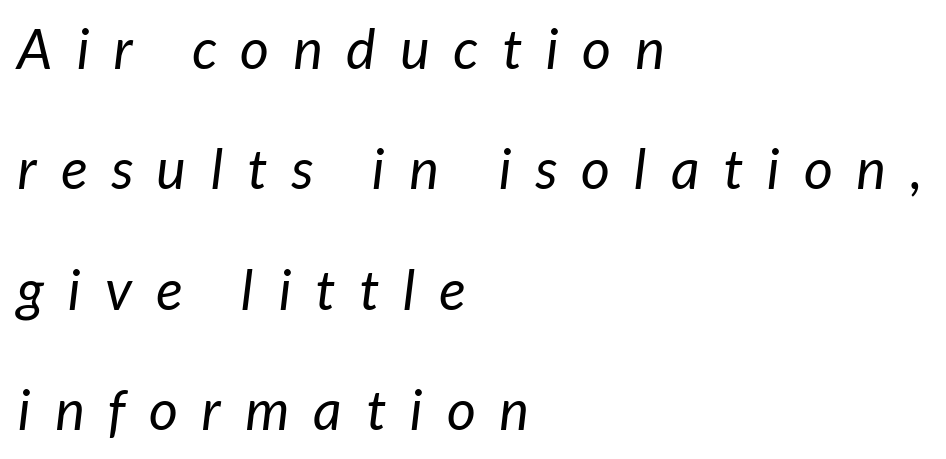
The gap between lines stays unmarked. These lines stand farther apart than default settings would place them. This is not heavy type; no bold has been used. Inter-character spacing is expanded well beyond the font's built-in metrics. Every row of glyphs begins at an identical x-position on the left.
